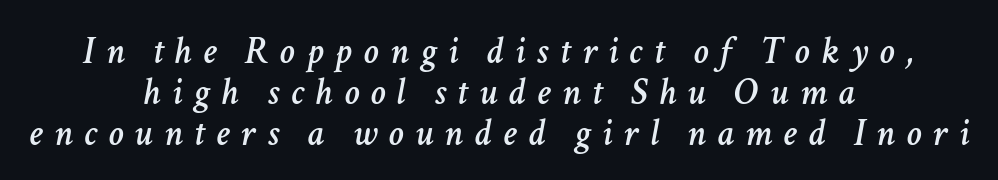
Honestly, the letter spacing is so wide it's the main thing you notice. If you folded the block vertically in half, each line would mirror itself in length. Looking at the ascenders, they clearly lean. Clear beneath every line of the passage. Character widths vary here, with narrow letters taking less room than wide ones.
